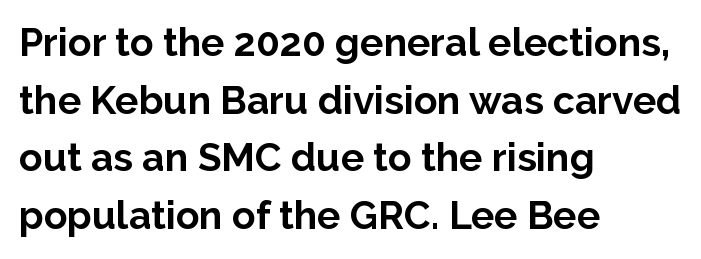
The image shows 39 px bold sans-serif type, upright; set left-aligned, normal line spacing (1.48x), normal letter spacing, not underlined; low stroke contrast and a medium x-height.
